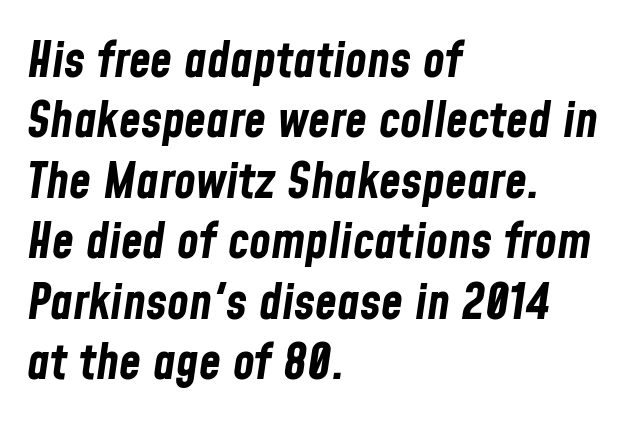
The image shows 50 px bold, condensed type, italic (leaning right); set left-aligned, line spacing 1.21x, normal letter spacing, not underlined; low stroke contrast and a medium x-height.
